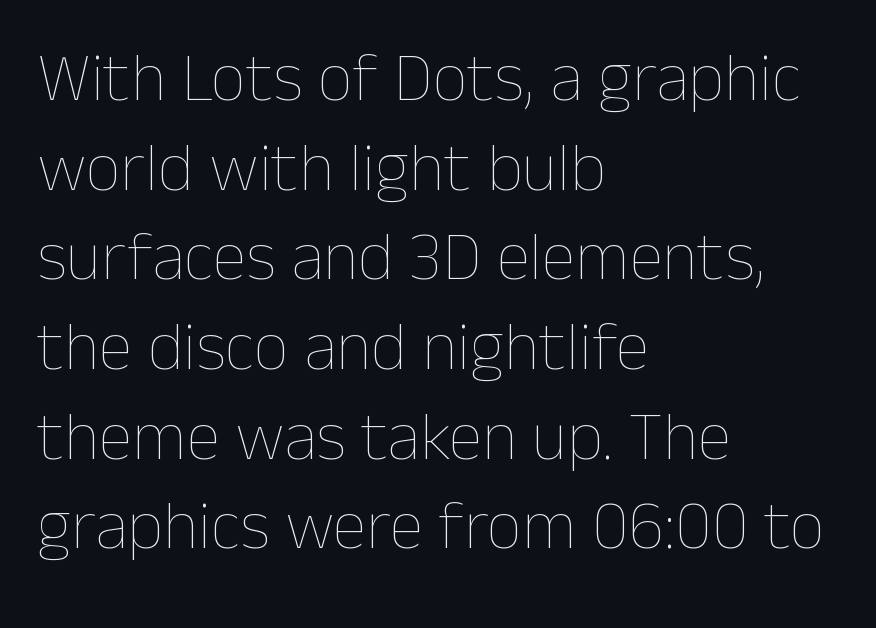
Rows of type keep a routine distance in the vertical direction. Varying glyph widths throughout — classic text-font behaviour. Tracking here is standard; glyphs follow each other at the usual distance. The type sits square on the baseline with zero lean. Each row of text sits above clean, open space. The rendering anchors every line to the left-hand side.
